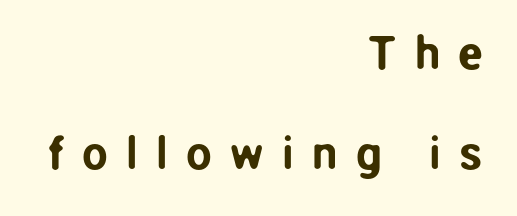
The image shows 46 px sans-serif type, upright; set right-aligned, loose line spacing (2.18x), unusually wide letter spacing (+0.39 em), not underlined; low stroke contrast and a medium x-height.
